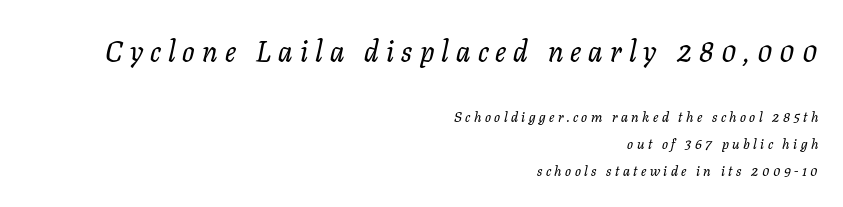
{"serif": "yes", "italic": "yes", "lean": "right", "slant_degrees": 11, "width": "normal", "stroke_contrast": "low", "x_height": "medium", "monospaced": "no", "underline": "no", "align": "right", "line_spacing": "loose", "line_spacing_ratio": 1.93, "letter_spacing": "wide", "letter_spacing_em": 0.25, "larger_block": "first", "size_ratio": 2.07, "glyph_px": 29}
